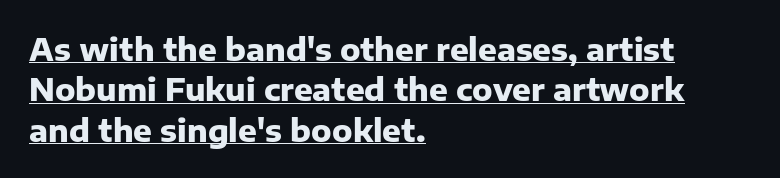
Q: Is the text bold? A: Yes.
Q: Is the text italic (slanted)? A: No, it is upright.
Q: Is the typeface a serif or a sans-serif typeface? A: Sans-serif.
Q: Is the text underlined? A: Yes.
Q: How is the paragraph aligned? A: Left-aligned.
Q: Is the spacing between letters normal or unusually wide? A: Normal.
Q: Is the spacing between lines tight, normal or loose? A: Normal.
Q: Width (condensed, normal, or wide)? A: Normal.
Q: Stroke contrast? A: Low.
Q: x-height? A: Medium.
Q: Monospaced? A: No.
